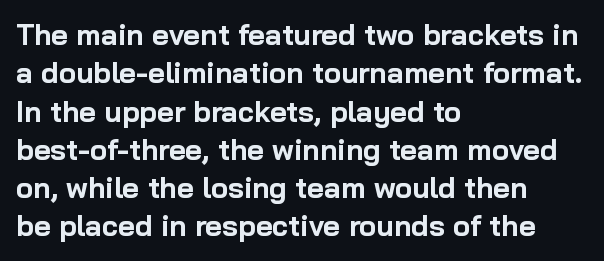
The image shows 29 px bold sans-serif type, upright; set left-aligned, normal line spacing (1.32x), normal letter spacing, not underlined; low stroke contrast and a medium x-height.
